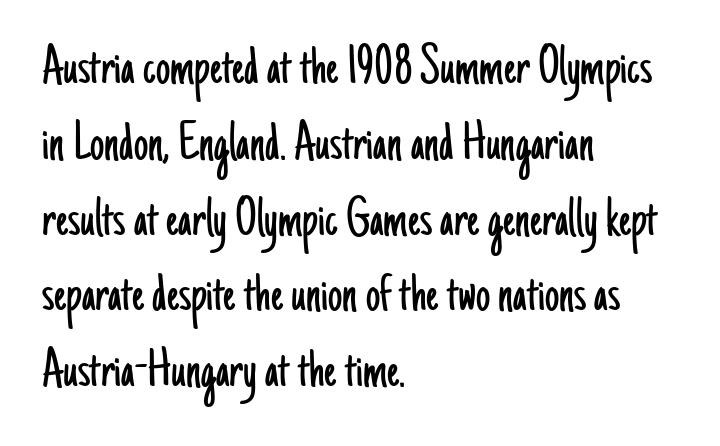
Note the varied advance widths — an 'i' is clearly narrower than an 'm'. No heavy texture on the line: the type isn't bold. Rows of type keep a routine distance in the vertical direction. The text was rendered using a sans face with plain stroke endings. When letters stand straight like this, we call the style roman or upright.
